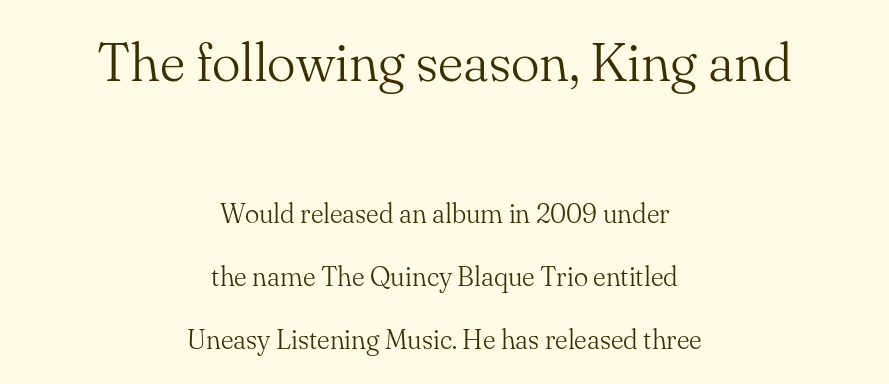
The image shows 54 px light serif type, upright; set centered, loose line spacing (2.32x), normal letter spacing, not underlined; the first (top) block is 2.0x larger; medium stroke contrast and a small x-height.
